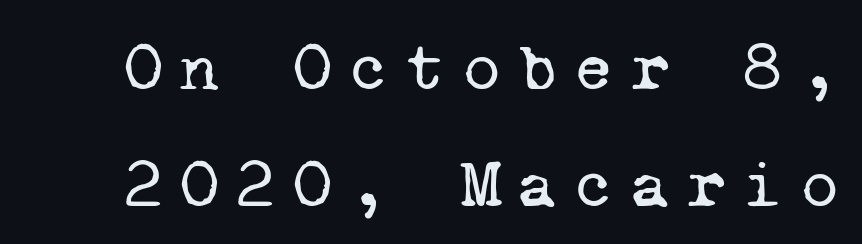
The image shows 69 px regular-weight serif type, monospaced; set normal line spacing (1.7x), unusually wide letter spacing (+0.23 em), not underlined; low stroke contrast and a medium x-height.
